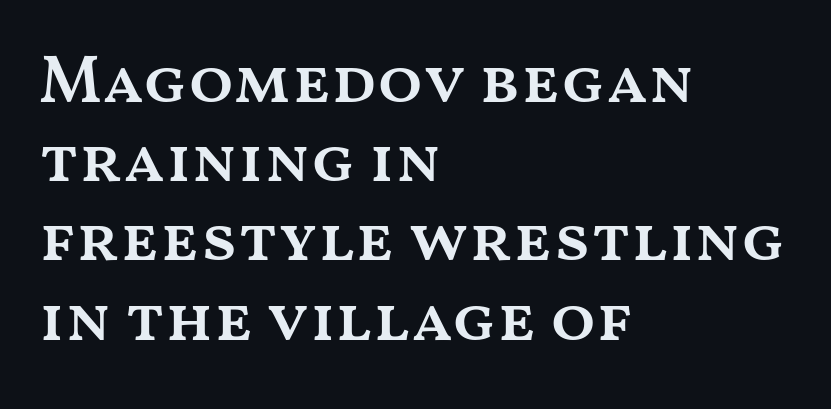
{"italic": "no", "bold": "semi", "weight": "semibold", "width": "wide", "stroke_contrast": "medium", "x_height": "medium", "monospaced": "no", "underline": "no", "align": "left", "line_spacing_ratio": 1.2, "letter_spacing": "normal", "letter_spacing_em": 0.0, "glyph_px": 66}
